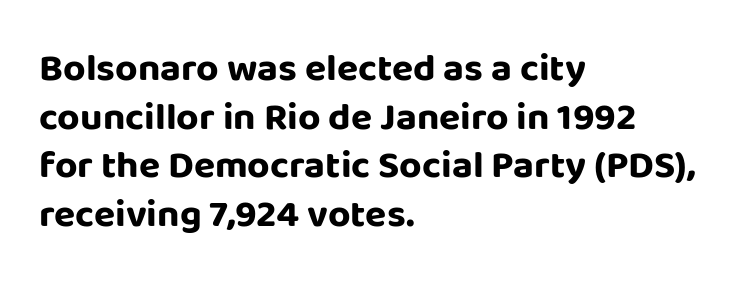
The passage shown is emphatically bold. Horizontal bands of white between lines are of average thickness. Glyph-to-glyph distance matches everyday printed text. The face used here is proportionally spaced, like ordinary book or web type. A typesetter would label this face a sans.
